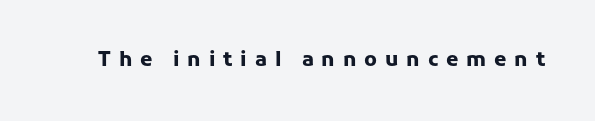
{"italic": "no", "bold": "yes", "underline": "no", "letter_spacing": "wide", "letter_spacing_em": 0.39, "glyph_px": 20}
